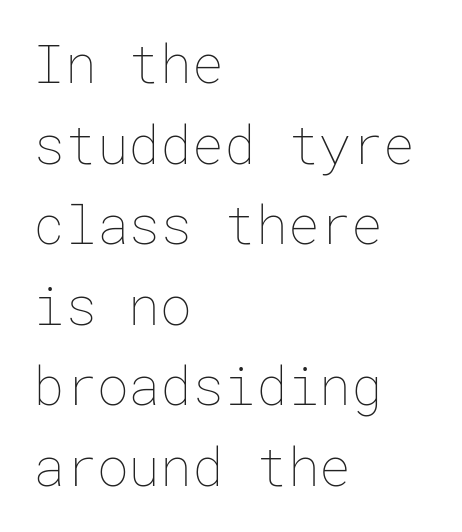
The image shows 53 px thin type, upright; set left-aligned, normal line spacing (1.52x), normal letter spacing, not underlined; low stroke contrast and a medium x-height.
